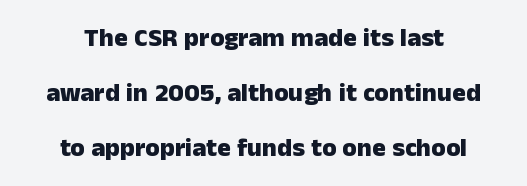
{"italic": "no", "bold": "yes", "underline": "no", "align": "center", "line_spacing": "loose", "line_spacing_ratio": 2.11, "letter_spacing": "normal", "letter_spacing_em": 0.0, "glyph_px": 26}
